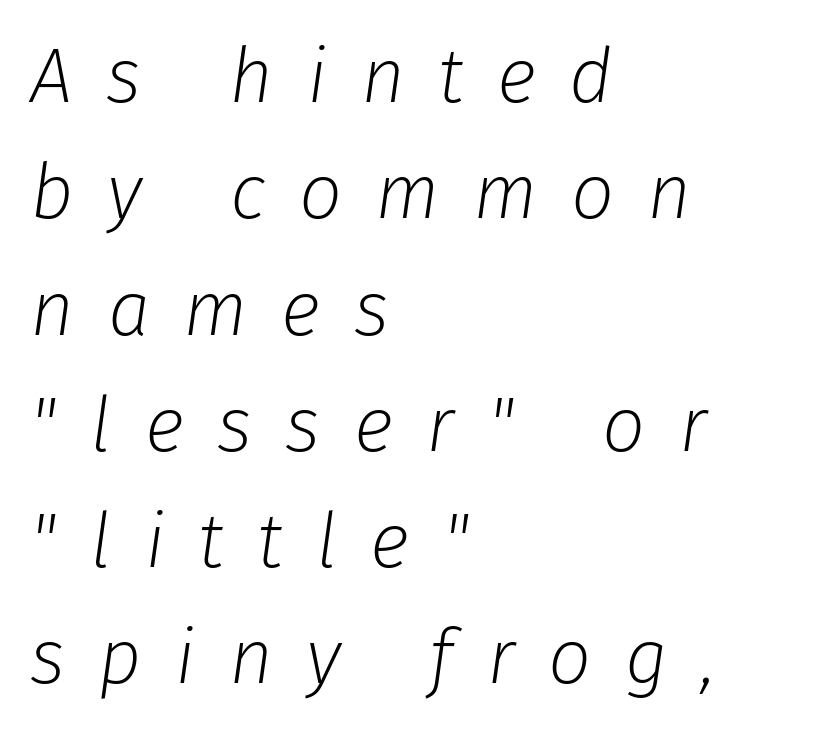
Q: Is the text bold? A: No.
Q: Is the text italic (slanted)? A: Yes, it leans right by about 8 degrees.
Q: Is the text underlined? A: No.
Q: How is the paragraph aligned? A: Left-aligned.
Q: Is the spacing between letters normal or unusually wide? A: Unusually wide.
Q: Is the spacing between lines tight, normal or loose? A: Normal.
Q: Width (condensed, normal, or wide)? A: Normal.
Q: Stroke contrast? A: Low.
Q: x-height? A: Medium.
Q: Monospaced? A: No.
